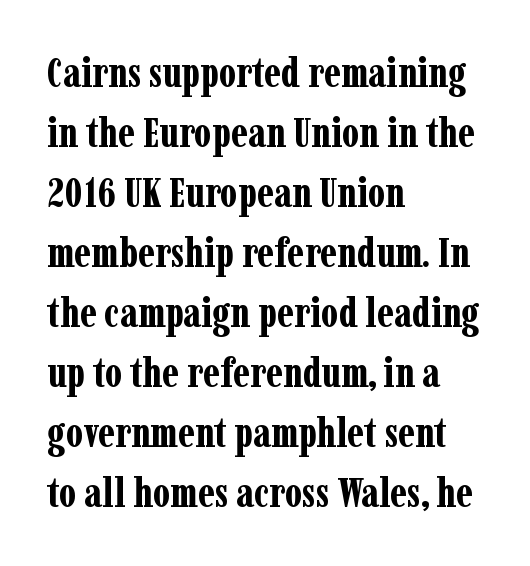
Q: Is the text bold? A: Yes.
Q: Is the text italic (slanted)? A: No, it is upright.
Q: Is the typeface a serif or a sans-serif typeface? A: Serif.
Q: Is the text underlined? A: No.
Q: How is the paragraph aligned? A: Left-aligned.
Q: Is the spacing between letters normal or unusually wide? A: Normal.
Q: Is the spacing between lines tight, normal or loose? A: Normal.
Q: Width (condensed, normal, or wide)? A: Condensed.
Q: Stroke contrast? A: Low.
Q: x-height? A: Medium.
Q: Monospaced? A: No.
